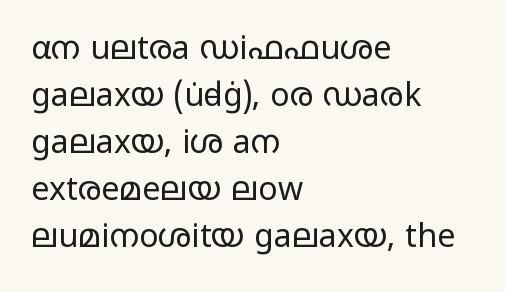
The image shows 32 px regular-weight, wide sans-serif type, upright; set left-aligned, normal line spacing (1.47x), normal letter spacing, not underlined; low stroke contrast and a medium x-height.
